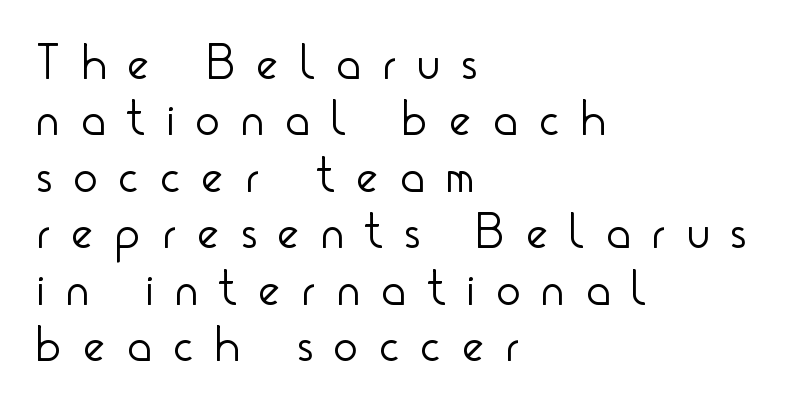
Q: Is the text bold? A: No.
Q: Is the text italic (slanted)? A: No, it is upright.
Q: Is the typeface a serif or a sans-serif typeface? A: Sans-serif.
Q: Is the text underlined? A: No.
Q: How is the paragraph aligned? A: Left-aligned.
Q: Is the spacing between letters normal or unusually wide? A: Unusually wide.
Q: Is the spacing between lines tight, normal or loose? A: Tight.
Q: Width (condensed, normal, or wide)? A: Condensed.
Q: Stroke contrast? A: Low.
Q: x-height? A: Small.
Q: Monospaced? A: No.
